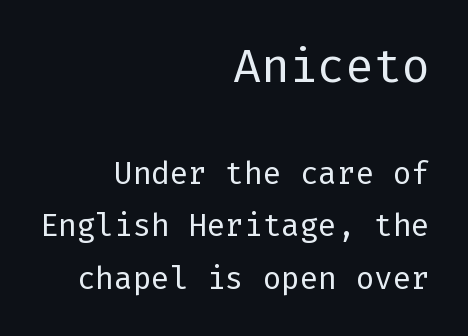
Q: Is the text bold? A: No.
Q: Is the text italic (slanted)? A: No, it is upright.
Q: Is the typeface a serif or a sans-serif typeface? A: Sans-serif.
Q: Is the text underlined? A: No.
Q: How is the paragraph aligned? A: Right-aligned.
Q: Is the spacing between letters normal or unusually wide? A: Normal.
Q: Is the spacing between lines tight, normal or loose? A: Normal.
Q: Which block of text is set in a larger size, the first (top) or the second (bottom)? A: The first (top) one.
Q: Width (condensed, normal, or wide)? A: Normal.
Q: Stroke contrast? A: Low.
Q: x-height? A: Medium.
